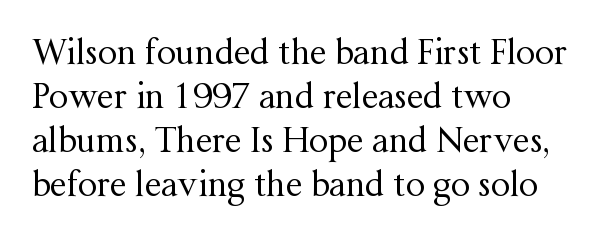
{"serif": "yes", "italic": "no", "bold": "no", "weight": "regular", "width": "normal", "stroke_contrast": "medium", "x_height": "medium", "monospaced": "no", "underline": "no", "align": "left", "line_spacing": "normal", "line_spacing_ratio": 1.29, "letter_spacing": "normal", "letter_spacing_em": 0.0, "glyph_px": 34}
